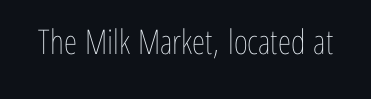
The image shows 34 px thin, condensed type, upright; set normal letter spacing, not underlined; low stroke contrast and a medium x-height.
